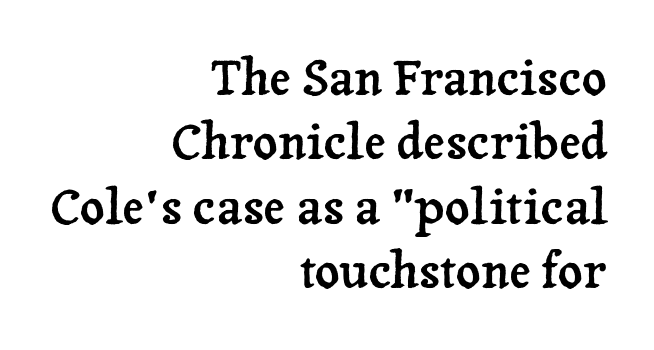
Q: Is the text italic (slanted)? A: No, it is upright.
Q: Is the typeface a serif or a sans-serif typeface? A: Serif.
Q: Is the text underlined? A: No.
Q: How is the paragraph aligned? A: Right-aligned.
Q: Is the spacing between letters normal or unusually wide? A: Normal.
Q: Is the spacing between lines tight, normal or loose? A: Normal.
Q: Width (condensed, normal, or wide)? A: Normal.
Q: Stroke contrast? A: Low.
Q: x-height? A: Medium.
Q: Monospaced? A: No.
